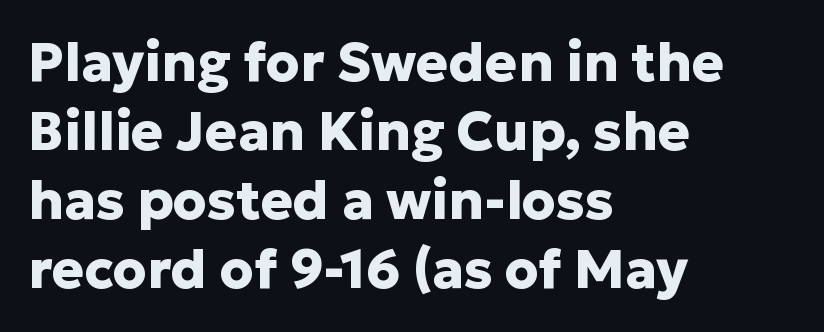
The image shows 54 px heavy sans-serif type, upright; set left-aligned, normal line spacing (1.28x), normal letter spacing, not underlined; low stroke contrast and a medium x-height.
